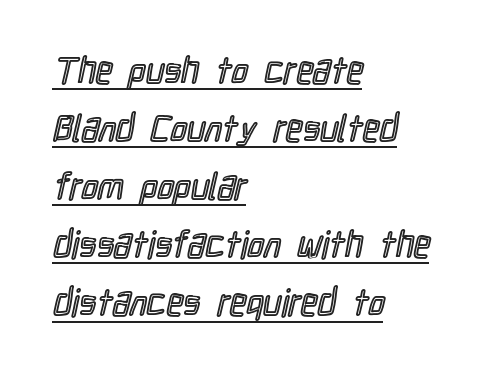
The paragraph shown leans on its left margin. Looks like regular typesetting: each glyph gets only the width it needs. Does a line run under the words? Yes, clearly.
